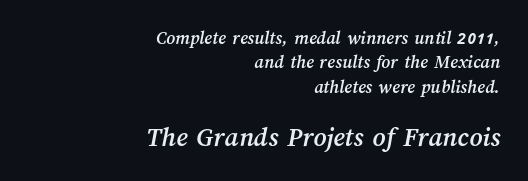
The image shows 28 px text type; set right-aligned, normal line spacing (1.28x), normal letter spacing, not underlined; the second (bottom) block is 1.47x larger; medium stroke contrast and a medium x-height.
